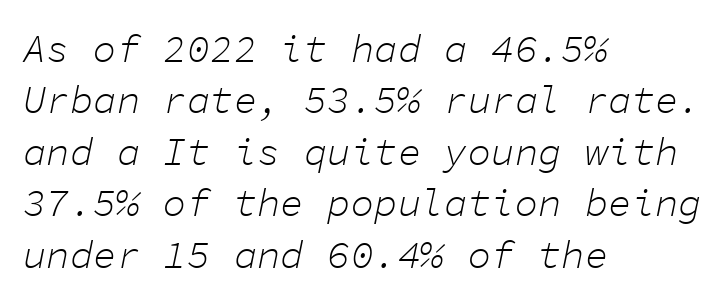
The image shows 39 px light type, italic (leaning right), monospaced; set left-aligned, normal line spacing (1.32x), normal letter spacing, not underlined; low stroke contrast and a medium x-height.
